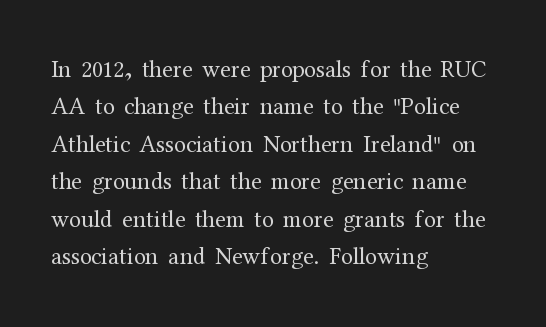
Q: Is the text bold? A: No.
Q: Is the text italic (slanted)? A: No, it is upright.
Q: Is the text underlined? A: No.
Q: How is the paragraph aligned? A: Left-aligned.
Q: Is the spacing between letters normal or unusually wide? A: Normal.
Q: Is the spacing between lines tight, normal or loose? A: Normal.
